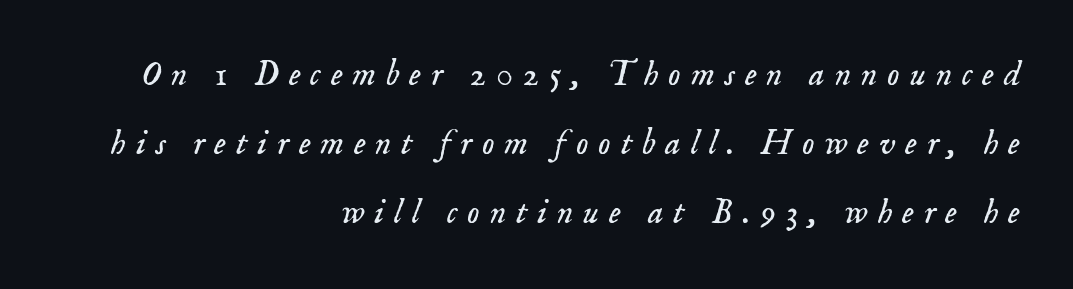
The image shows 35 px light serif type, italic (leaning right); set right-aligned, loose line spacing (1.97x), unusually wide letter spacing (+0.28 em), not underlined; low stroke contrast and a small x-height.
